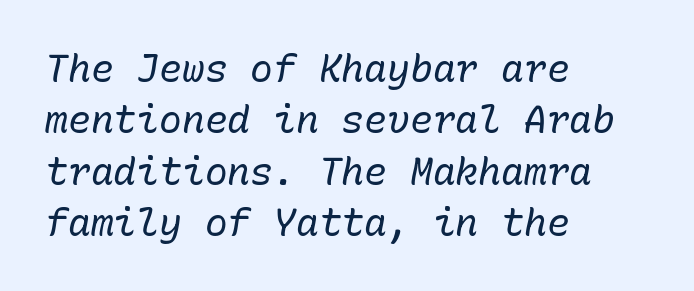
Letters have the restrained weight of plain body copy at most. Quick note: interline space is typical. The font's italic variant was chosen for this text. The letters march in equal steps, a hallmark of fixed-pitch type.
